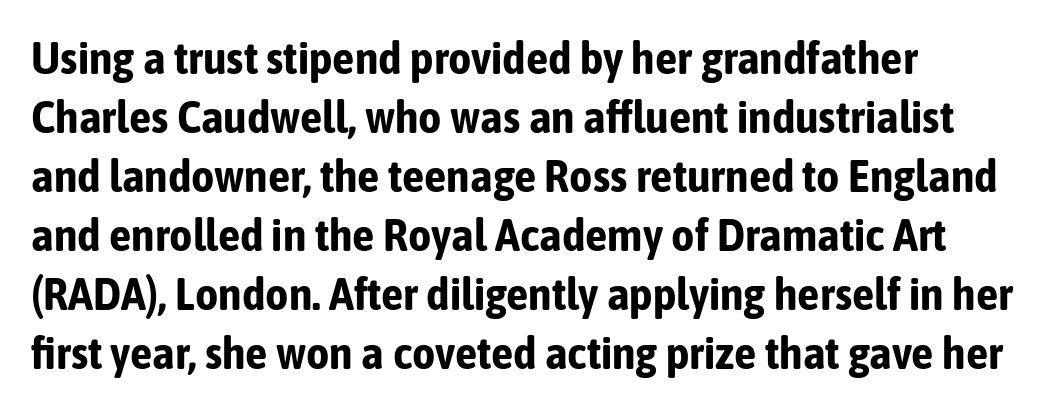
Upright lettering throughout. This sample uses plain, unmodified letter spacing. The strip under each line holds only bare page. The passage shown is typeset with a sans-serif family. Leading matches the norm, producing a regular column. Here the designer chose a conventional face with non-uniform glyph widths.
